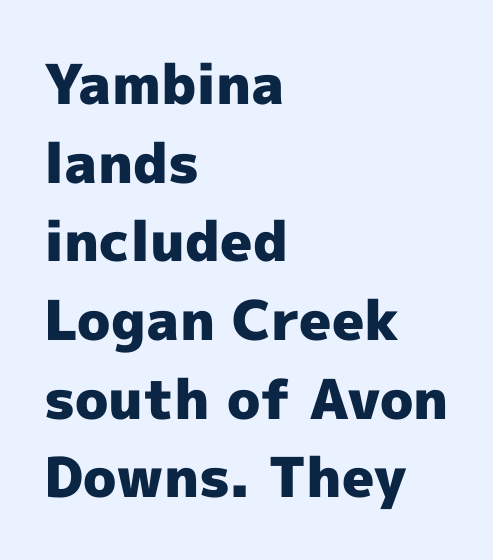
Q: Is the text bold? A: Yes.
Q: Is the text italic (slanted)? A: No, it is upright.
Q: Is the typeface a serif or a sans-serif typeface? A: Sans-serif.
Q: Is the text underlined? A: No.
Q: How is the paragraph aligned? A: Left-aligned.
Q: Is the spacing between letters normal or unusually wide? A: Normal.
Q: Is the spacing between lines tight, normal or loose? A: Normal.
Q: Width (condensed, normal, or wide)? A: Normal.
Q: x-height? A: Medium.
Q: Monospaced? A: No.
